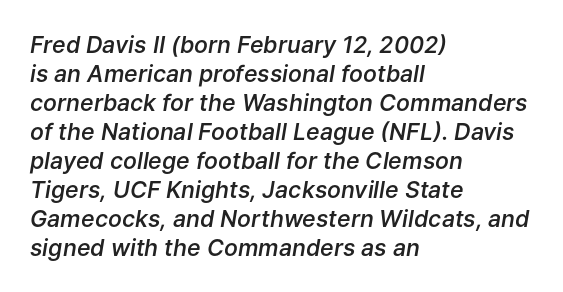
The text carries the slant typical of an italic or oblique font. Only glyphs here, with clear space below each row. Short and long lines alike share a common starting point at left. Standard letterfit; no display-style spreading of the glyphs. Look at the stroke-to-counter ratio: somewhat heavy, a semibold. Leading matches the norm, producing a regular column.
